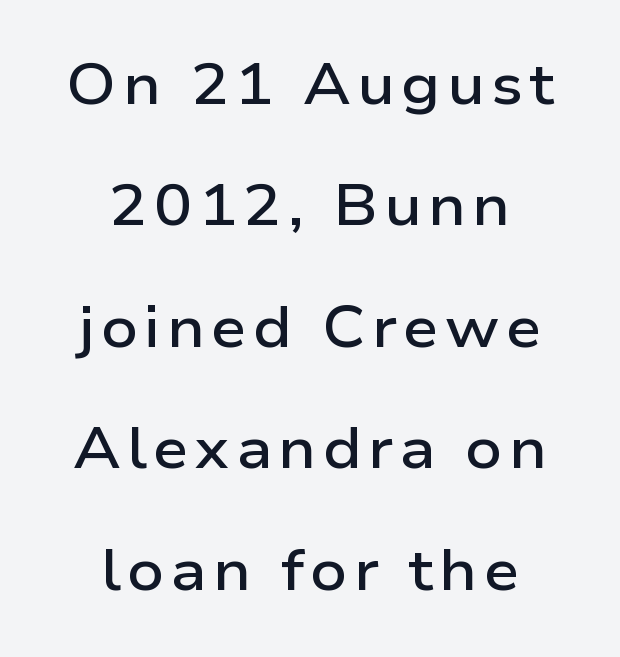
Q: Is the text bold? A: Semi-bold.
Q: Is the text italic (slanted)? A: No, it is upright.
Q: Is the typeface a serif or a sans-serif typeface? A: Sans-serif.
Q: Is the text underlined? A: No.
Q: How is the paragraph aligned? A: Centered.
Q: Is the spacing between lines tight, normal or loose? A: Loose.
Q: Width (condensed, normal, or wide)? A: Wide.
Q: Stroke contrast? A: Low.
Q: x-height? A: Medium.
Q: Monospaced? A: No.
